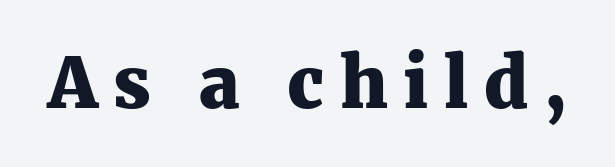
{"serif": "yes", "italic": "no", "bold": "yes", "weight": "heavy", "width": "normal", "stroke_contrast": "medium", "x_height": "medium", "monospaced": "no", "underline": "no", "letter_spacing": "wide", "letter_spacing_em": 0.22, "glyph_px": 70}
